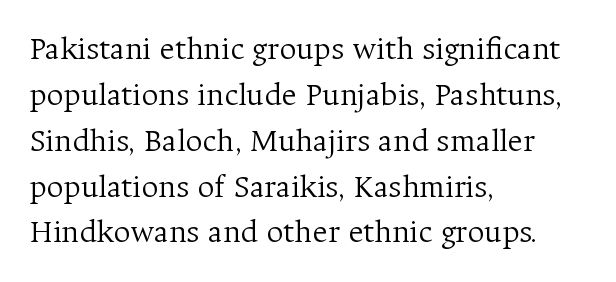
Q: Is the text bold? A: No.
Q: Is the text italic (slanted)? A: No, it is upright.
Q: Is the typeface a serif or a sans-serif typeface? A: Serif.
Q: Is the text underlined? A: No.
Q: How is the paragraph aligned? A: Left-aligned.
Q: Is the spacing between letters normal or unusually wide? A: Normal.
Q: Is the spacing between lines tight, normal or loose? A: Normal.
Q: Width (condensed, normal, or wide)? A: Normal.
Q: Stroke contrast? A: Medium.
Q: x-height? A: Medium.
Q: Monospaced? A: No.
